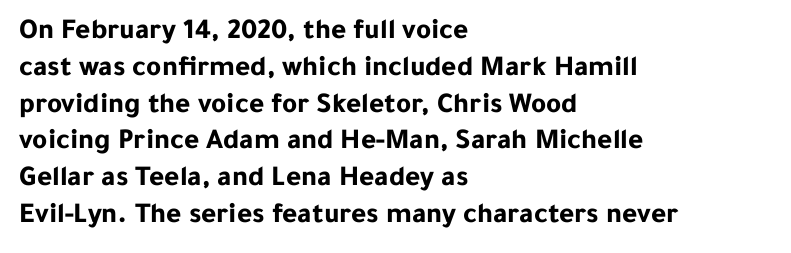
The image shows 29 px bold sans-serif type, upright; set left-aligned, normal line spacing (1.27x), normal letter spacing, not underlined; low stroke contrast and a medium x-height.
